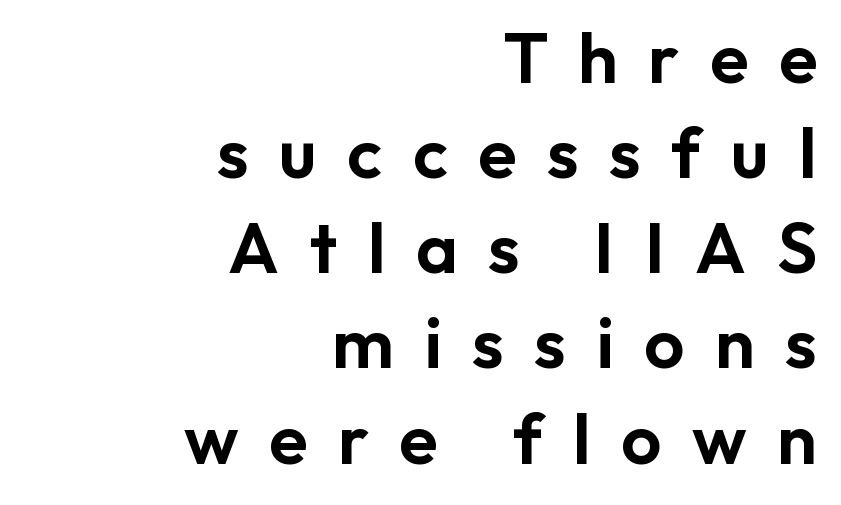
The rendering anchors every line to the right-hand side. Reading down the column, the eye jumps a familiar distance to each next line. Letter spacing: wide. Does the type have serifs? No, each stem ends abruptly. The words here are not underlined.
